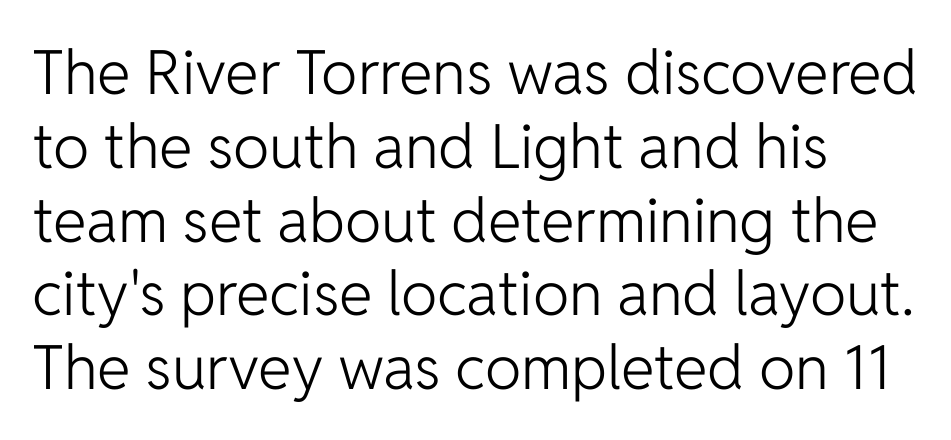
Q: Is the text bold? A: No.
Q: Is the text italic (slanted)? A: No, it is upright.
Q: Is the typeface a serif or a sans-serif typeface? A: Sans-serif.
Q: Is the text underlined? A: No.
Q: How is the paragraph aligned? A: Left-aligned.
Q: Is the spacing between letters normal or unusually wide? A: Normal.
Q: Width (condensed, normal, or wide)? A: Normal.
Q: Stroke contrast? A: Low.
Q: x-height? A: Medium.
Q: Monospaced? A: No.
